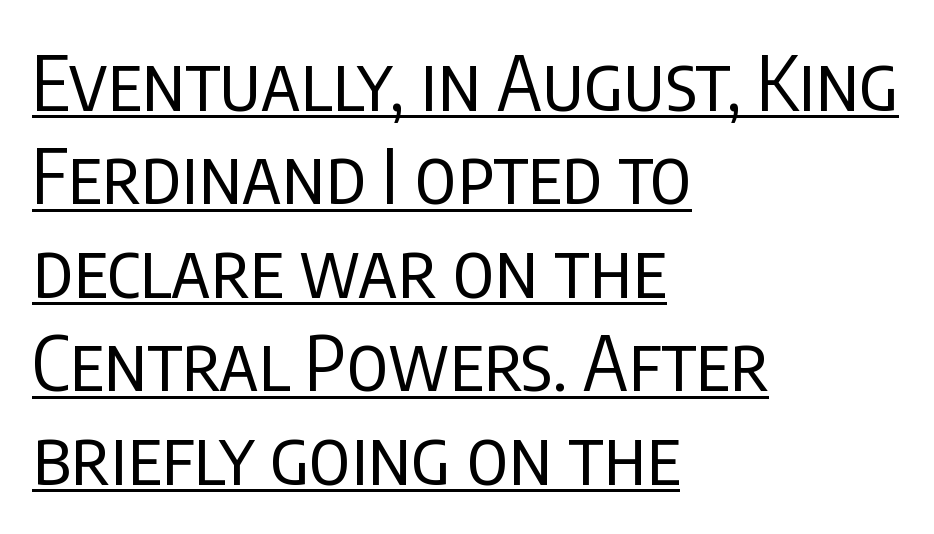
The image shows 76 px regular-weight, condensed sans-serif type, upright; set left-aligned, line spacing 1.23x, normal letter spacing, underlined; low stroke contrast and a large x-height.
